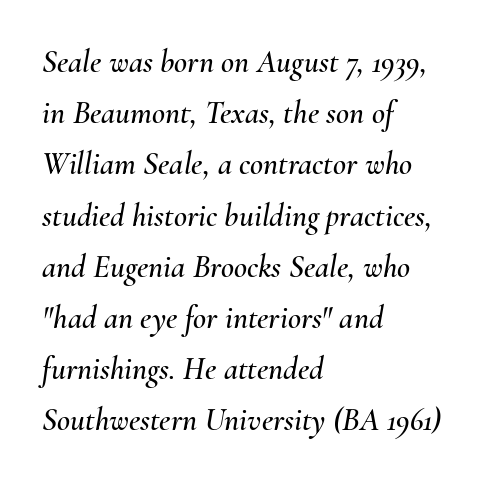
The image shows 32 px text type, italic (leaning right); set left-aligned, normal line spacing (1.6x), normal letter spacing, not underlined; medium stroke contrast and a small x-height.
